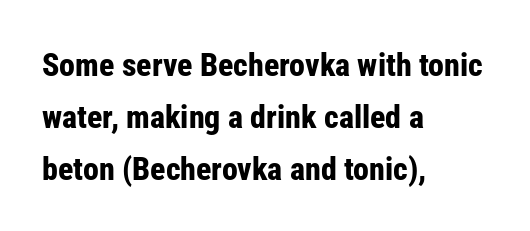
Does the weight exceed regular? Yes, all the way to bold. Check under the words: just untouched page. A student would call this left alignment; a typographer would say flush left, rag right. Interline gaps are of average width in this sample.
